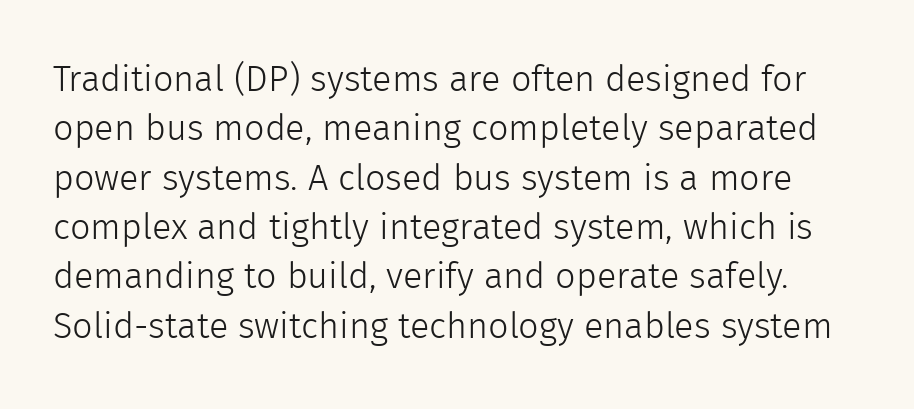
Q: Is the text bold? A: No.
Q: Is the text italic (slanted)? A: No, it is upright.
Q: Is the typeface a serif or a sans-serif typeface? A: Sans-serif.
Q: Is the text underlined? A: No.
Q: Is the spacing between letters normal or unusually wide? A: Normal.
Q: Is the spacing between lines tight, normal or loose? A: Normal.
Q: Width (condensed, normal, or wide)? A: Normal.
Q: x-height? A: Medium.
Q: Monospaced? A: No.
